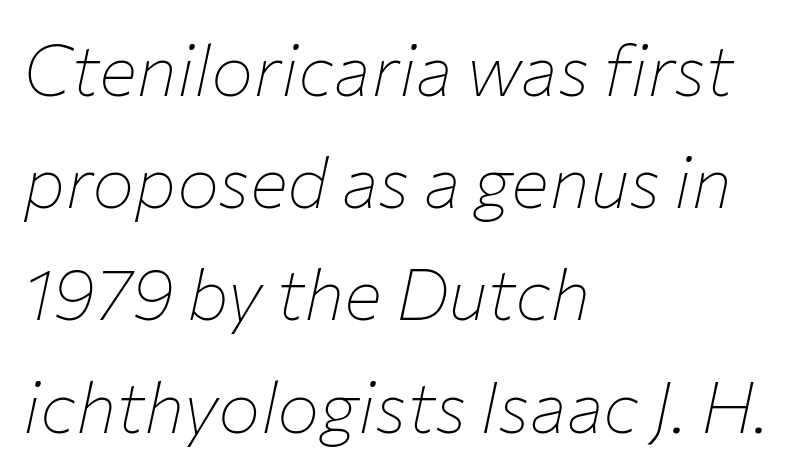
The image shows 71 px thin type, italic (leaning right); set left-aligned, normal line spacing (1.58x), normal letter spacing, not underlined; low stroke contrast and a medium x-height.
